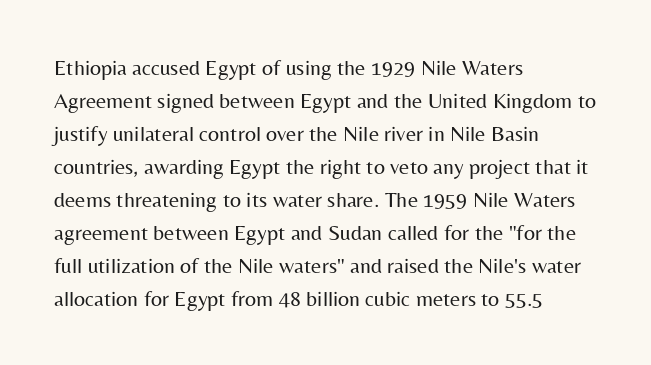
The image shows 22 px text type, upright; set left-aligned, normal line spacing (1.5x), normal letter spacing, not underlined.
